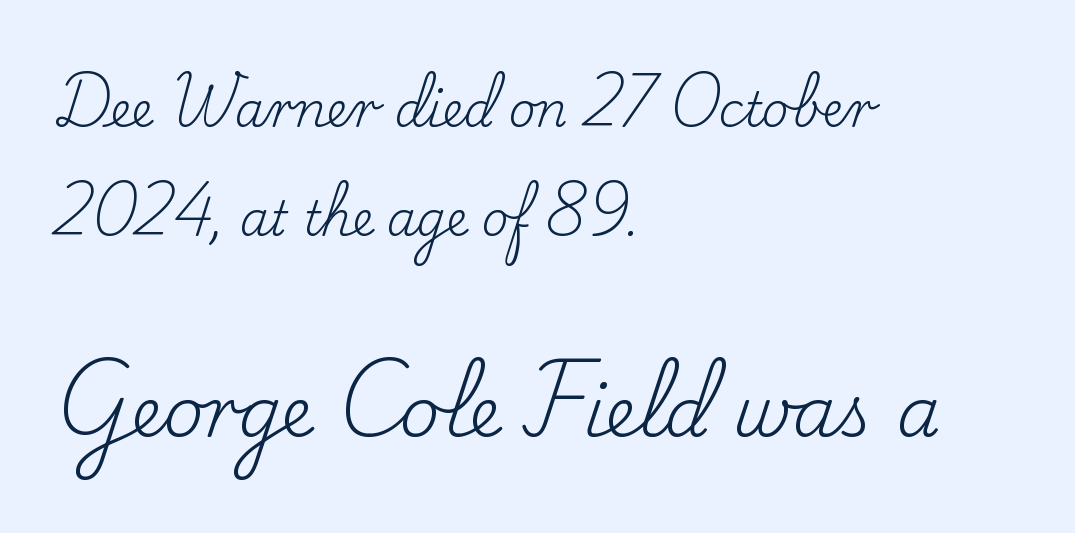
Q: Is the text bold? A: No.
Q: Is the text italic (slanted)? A: Yes.
Q: Is the typeface a serif or a sans-serif typeface? A: Serif.
Q: Is the text underlined? A: No.
Q: How is the paragraph aligned? A: Left-aligned.
Q: Is the spacing between letters normal or unusually wide? A: Normal.
Q: Is the spacing between lines tight, normal or loose? A: Loose.
Q: Which block of text is set in a larger size, the first (top) or the second (bottom)? A: The second (bottom) one.
Q: Width (condensed, normal, or wide)? A: Normal.
Q: Stroke contrast? A: Low.
Q: x-height? A: Small.
Q: Monospaced? A: No.
